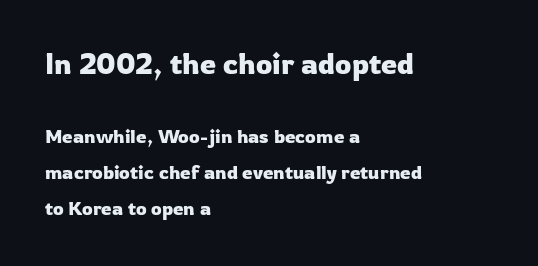
The image shows 29 px sans-serif type, upright; set left-aligned, loose line spacing (1.91x), normal letter spacing, not underlined; the first (top) block is 1.53x larger; low stroke contrast and a medium x-height.
